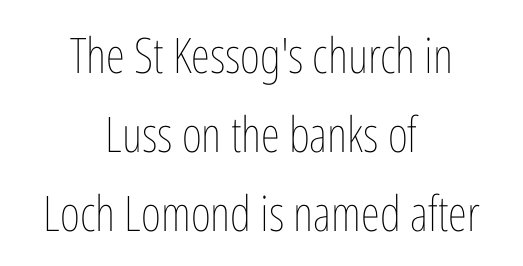
Q: Is the text bold? A: No.
Q: Is the text italic (slanted)? A: No, it is upright.
Q: Is the text underlined? A: No.
Q: How is the paragraph aligned? A: Centered.
Q: Is the spacing between letters normal or unusually wide? A: Normal.
Q: Is the spacing between lines tight, normal or loose? A: Normal.
Q: Width (condensed, normal, or wide)? A: Condensed.
Q: Stroke contrast? A: Low.
Q: x-height? A: Medium.
Q: Monospaced? A: No.
